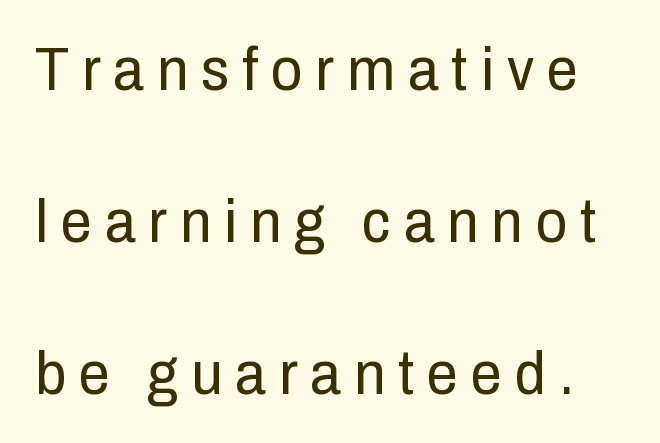
{"serif": "no", "italic": "no", "bold": "no", "weight": "regular", "width": "condensed", "stroke_contrast": "low", "x_height": "medium", "monospaced": "no", "underline": "no", "line_spacing": "loose", "line_spacing_ratio": 2.45, "letter_spacing": "wide", "letter_spacing_em": 0.21, "glyph_px": 62}
